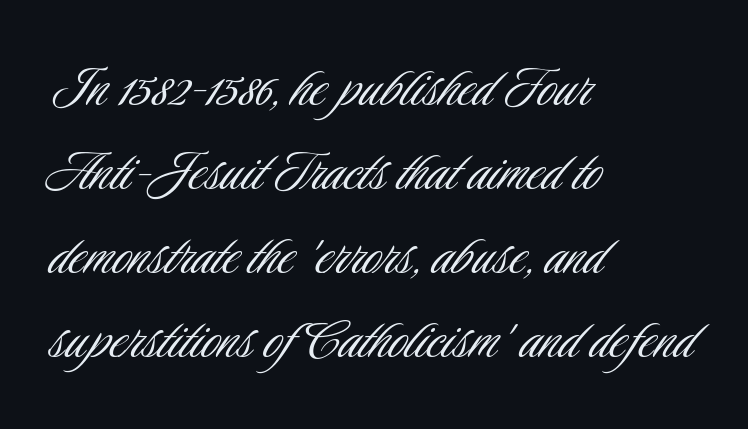
Q: Is the text bold? A: No.
Q: Is the text italic (slanted)? A: Yes.
Q: Is the typeface a serif or a sans-serif typeface? A: Sans-serif.
Q: Is the text underlined? A: No.
Q: How is the paragraph aligned? A: Left-aligned.
Q: Is the spacing between letters normal or unusually wide? A: Normal.
Q: Is the spacing between lines tight, normal or loose? A: Normal.
Q: Width (condensed, normal, or wide)? A: Condensed.
Q: Stroke contrast? A: Low.
Q: x-height? A: Small.
Q: Monospaced? A: No.
